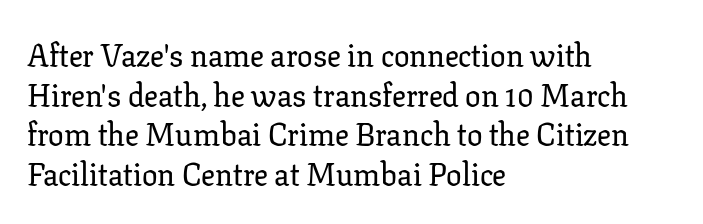
The image shows 31 px serif type, upright; set left-aligned, normal line spacing (1.28x), normal letter spacing, not underlined; low stroke contrast and a medium x-height.
